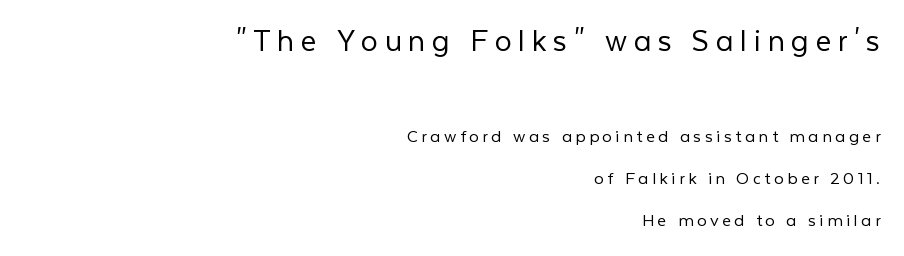
The image shows 34 px light sans-serif type, upright; set right-aligned, loose line spacing (2.22x), not underlined; the first (top) block is 1.79x larger; low stroke contrast and a medium x-height.
